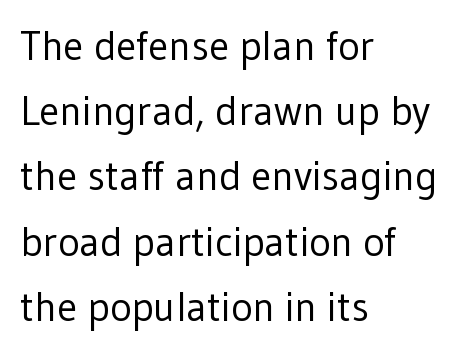
Q: Is the text bold? A: No.
Q: Is the text italic (slanted)? A: No, it is upright.
Q: Is the typeface a serif or a sans-serif typeface? A: Sans-serif.
Q: Is the text underlined? A: No.
Q: How is the paragraph aligned? A: Left-aligned.
Q: Is the spacing between letters normal or unusually wide? A: Normal.
Q: Is the spacing between lines tight, normal or loose? A: Normal.
Q: Width (condensed, normal, or wide)? A: Normal.
Q: Stroke contrast? A: Low.
Q: x-height? A: Medium.
Q: Monospaced? A: No.
